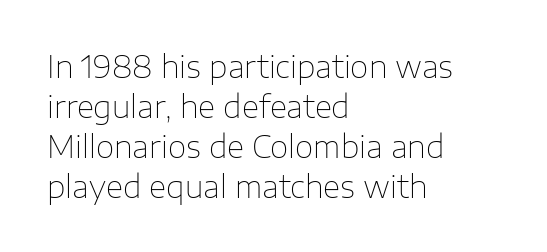
{"serif": "no", "italic": "no", "bold": "no", "weight": "thin", "width": "normal", "stroke_contrast": "low", "x_height": "medium", "monospaced": "no", "underline": "no", "align": "left", "line_spacing": "normal", "line_spacing_ratio": 1.33, "letter_spacing": "normal", "letter_spacing_em": 0.0, "glyph_px": 30}
